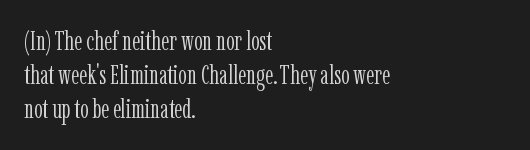
{"italic": "no", "bold": "no", "underline": "no", "align": "left", "line_spacing": "normal", "line_spacing_ratio": 1.26, "letter_spacing": "normal", "letter_spacing_em": 0.0, "glyph_px": 27}
